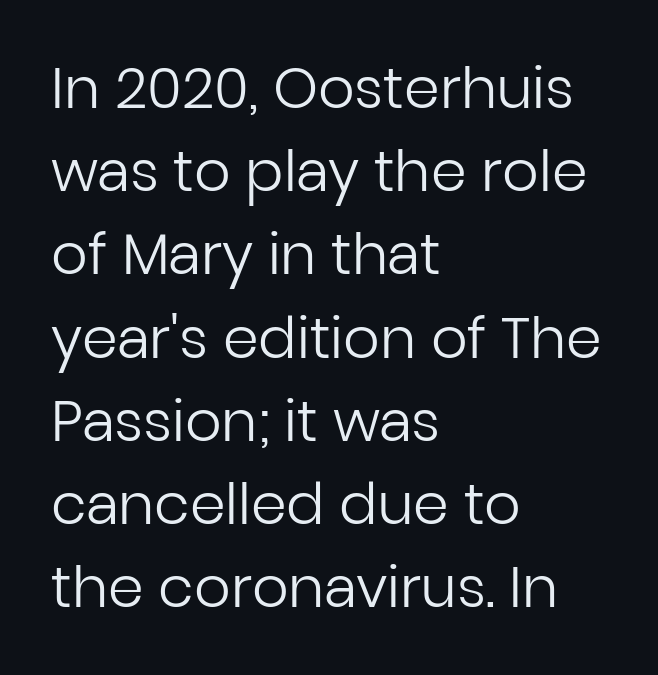
Typographically, this falls in the sans-serif category. Varying glyph widths throughout — classic text-font behaviour. The font is comparable to plain body text, perhaps lighter. Compared with typical paragraphs, the rows here are spaced about the same. Lines of text with bare space underneath.
